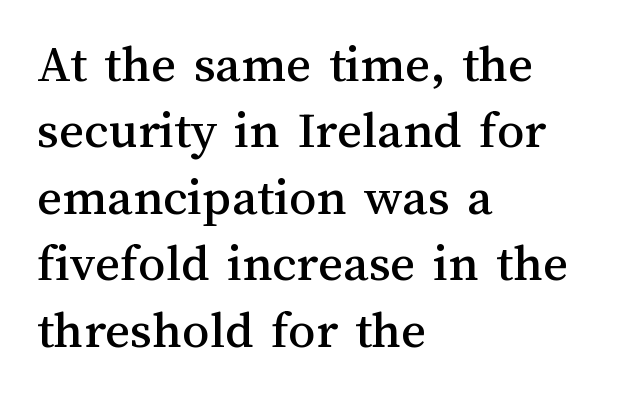
{"italic": "no", "width": "normal", "stroke_contrast": "medium", "x_height": "medium", "monospaced": "no", "underline": "no", "align": "left", "line_spacing_ratio": 1.23, "letter_spacing": "normal", "letter_spacing_em": 0.0, "glyph_px": 54}
